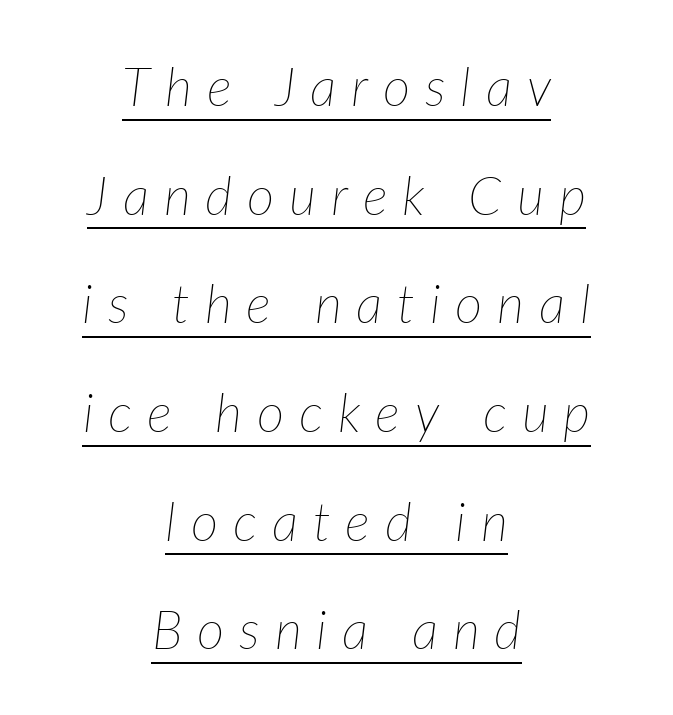
{"italic": "yes", "lean": "right", "slant_degrees": 7, "bold": "no", "weight": "thin", "width": "normal", "stroke_contrast": "low", "x_height": "medium", "monospaced": "no", "underline": "yes", "align": "center", "line_spacing": "loose", "line_spacing_ratio": 2.05, "letter_spacing": "wide", "letter_spacing_em": 0.28, "glyph_px": 53}
